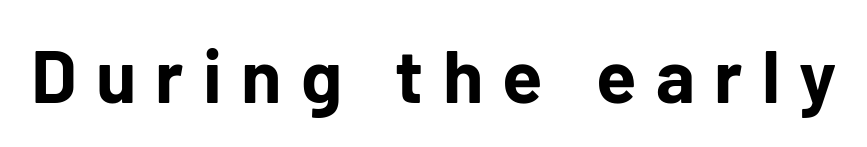
Beneath every word, the page is bare. Characters remain perfectly vertical along every line. The typesetting leans heavy: a genuine bold. The passage shown is typed in a proportional face where columns would drift. Look at the bottom of the vertical strokes: they stop flat, with no serifs.
